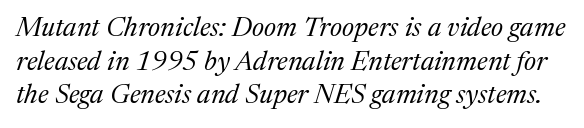
Just letters on the line, the space beneath them empty. Is the stroke heavy? The answer is a plain regular-or-lighter. Spacing between characters is what you'd get straight out of the box. Style check: oblique. The lines sit at an ordinary, default distance from one another.
